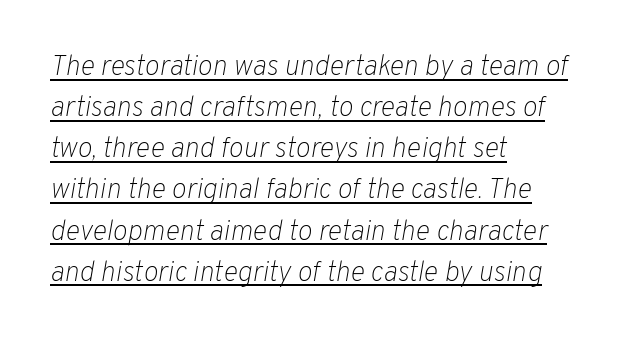
This is oblique type, the kind used for emphasis or titles. Somebody hit Ctrl+U on this one — the words are underlined. Weight: regular or lighter. The paragraph has a hard left edge and a soft right edge. The horizontal fit of the characters is conventional and even. Does the leading feel generous? No, just average.
